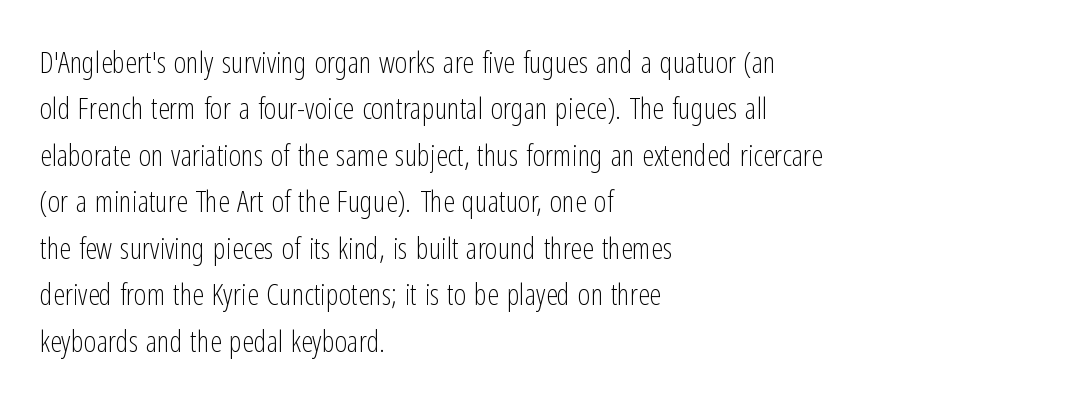
The image shows 30 px light, condensed sans-serif type, upright; set left-aligned, normal line spacing (1.55x), normal letter spacing, not underlined; low stroke contrast and a medium x-height.
